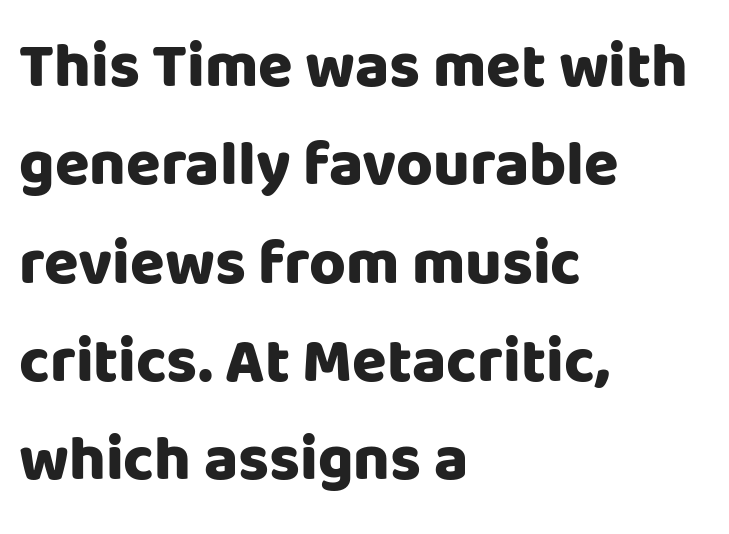
The image shows 63 px heavy sans-serif type, upright; set left-aligned, normal line spacing (1.56x), normal letter spacing, not underlined; low stroke contrast and a large x-height.
